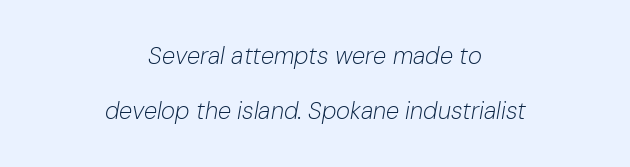
Bold? No — there's no thickening of the strokes. Tracking value appears to be zero — textbook default spacing. Compared with ordinary roman type, these characters are visibly tilted. Type without underlining.
